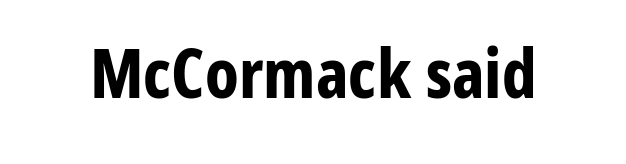
{"serif": "no", "italic": "no", "bold": "yes", "weight": "bold", "width": "condensed", "stroke_contrast": "low", "x_height": "medium", "monospaced": "no", "underline": "no", "letter_spacing": "normal", "letter_spacing_em": 0.0, "glyph_px": 68}
